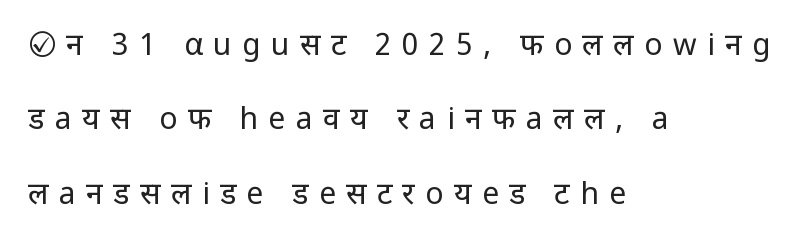
The image shows 30 px regular-weight sans-serif type, upright; set left-aligned, loose line spacing (2.48x), unusually wide letter spacing (+0.35 em), not underlined; low stroke contrast and a medium x-height.
